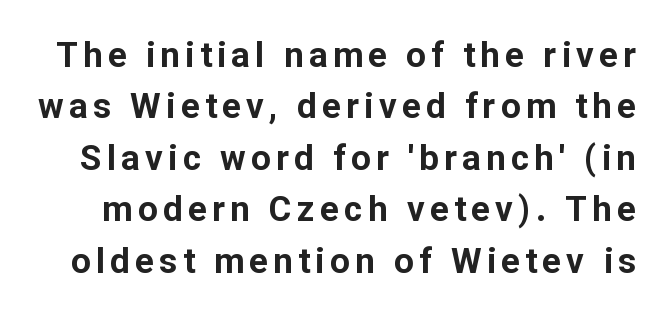
Q: Is the text bold? A: Yes.
Q: Is the text italic (slanted)? A: No, it is upright.
Q: Is the typeface a serif or a sans-serif typeface? A: Sans-serif.
Q: Is the text underlined? A: No.
Q: Is the spacing between lines tight, normal or loose? A: Normal.
Q: Width (condensed, normal, or wide)? A: Normal.
Q: Stroke contrast? A: Low.
Q: x-height? A: Medium.
Q: Monospaced? A: No.
